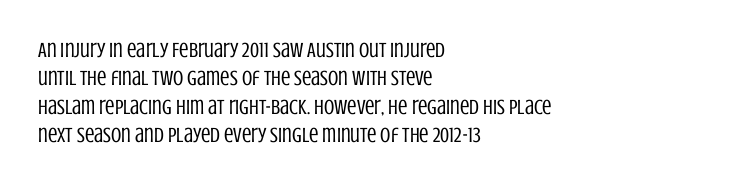
{"italic": "no", "bold": "no", "underline": "no", "align": "left", "line_spacing": "normal", "line_spacing_ratio": 1.35, "letter_spacing": "normal", "letter_spacing_em": 0.0, "glyph_px": 21}
